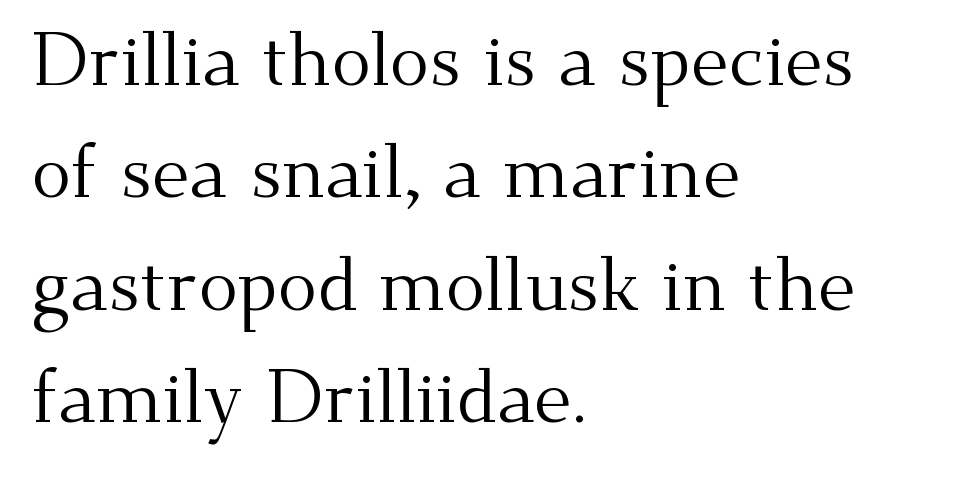
{"serif": "yes", "italic": "no", "bold": "no", "weight": "regular", "width": "normal", "stroke_contrast": "medium", "x_height": "small", "monospaced": "no", "underline": "no", "align": "left", "line_spacing": "normal", "line_spacing_ratio": 1.52, "letter_spacing": "normal", "letter_spacing_em": 0.0, "glyph_px": 74}
